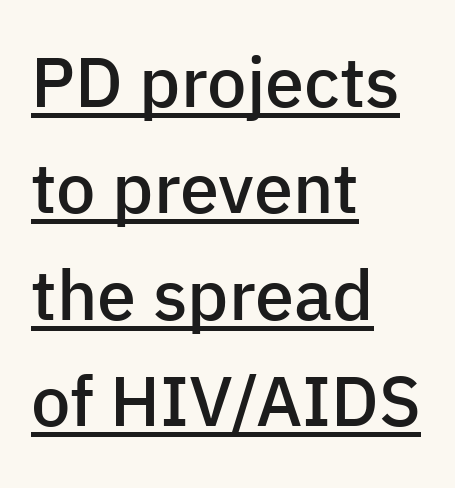
Q: Is the text bold? A: Semi-bold.
Q: Is the text italic (slanted)? A: No, it is upright.
Q: Is the typeface a serif or a sans-serif typeface? A: Sans-serif.
Q: Is the text underlined? A: Yes.
Q: How is the paragraph aligned? A: Left-aligned.
Q: Is the spacing between letters normal or unusually wide? A: Normal.
Q: Is the spacing between lines tight, normal or loose? A: Normal.
Q: Width (condensed, normal, or wide)? A: Normal.
Q: Stroke contrast? A: Low.
Q: x-height? A: Medium.
Q: Monospaced? A: No.
